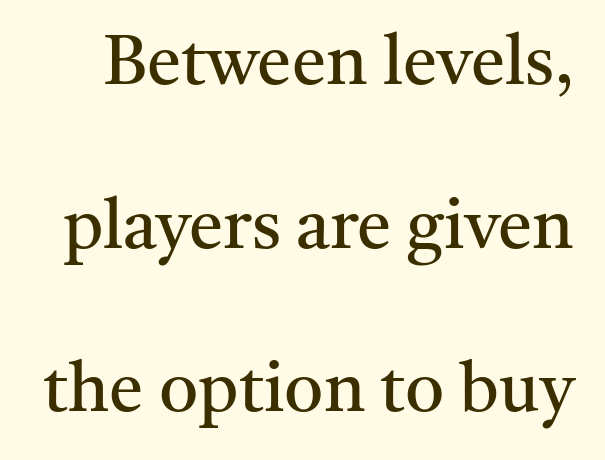
The image shows 69 px regular-weight serif type, upright; set loose line spacing (2.37x), normal letter spacing, not underlined; medium stroke contrast and a medium x-height.
